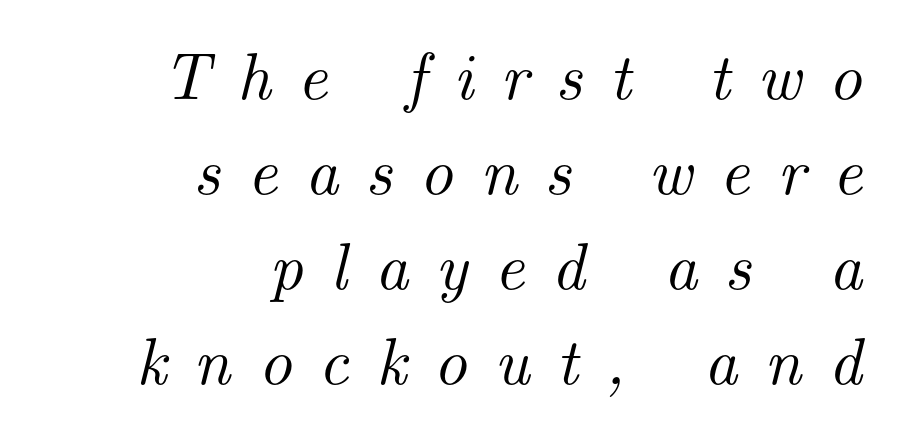
Emphasis-style slanted type is in use. Is this a fixed-width face? No — the glyphs have proportional, varying widths. Where is the straight margin? On the right. Someone cranked the tracking dial way up on this one. The strip under each line holds only bare page. Each letter's strokes conclude with small projecting serifs.
